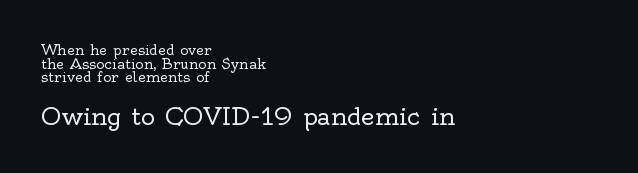
Plain, unruled lines of type. Layout note: lines flush left. Notice how the stems are strictly vertical — no italics here. Does the leading feel generous? Not at all — it's pinched. The type is set solid horizontally, with unmodified tracking.
